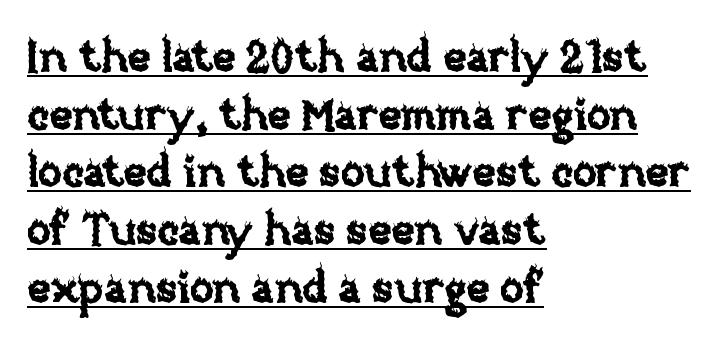
Q: Is the text italic (slanted)? A: No, it is upright.
Q: Is the text underlined? A: Yes.
Q: How is the paragraph aligned? A: Left-aligned.
Q: Is the spacing between letters normal or unusually wide? A: Normal.
Q: Is the spacing between lines tight, normal or loose? A: Normal.
Q: Width (condensed, normal, or wide)? A: Normal.
Q: Stroke contrast? A: Low.
Q: x-height? A: Large.
Q: Monospaced? A: No.
